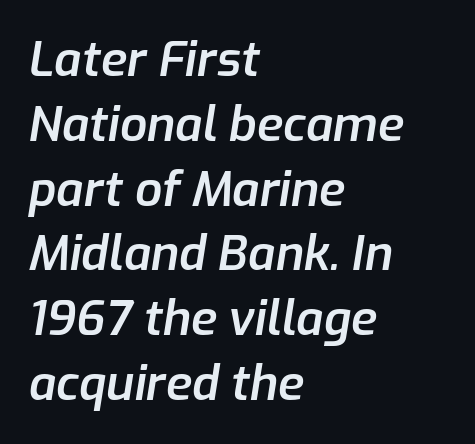
These lines sit exactly where default settings would place them. The ragged edge is on the right, which tells us the setting is flush left. Tracking here is standard; glyphs follow each other at the usual distance. The gap between lines stays unmarked. Is this a fixed-width face? No — the glyphs have proportional, varying widths.
